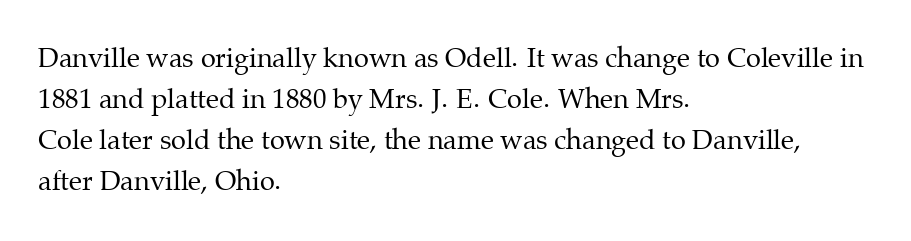
{"italic": "no", "bold": "no", "underline": "no", "align": "left", "line_spacing": "normal", "line_spacing_ratio": 1.52, "letter_spacing": "normal", "letter_spacing_em": 0.0, "glyph_px": 27}
